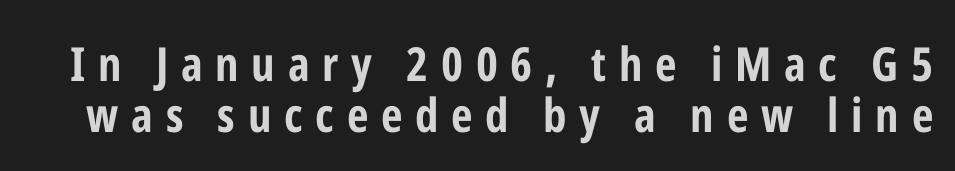
The image shows 47 px bold, condensed sans-serif type, upright; set tight line spacing (1.08x), unusually wide letter spacing (+0.27 em), not underlined; low stroke contrast and a medium x-height.
